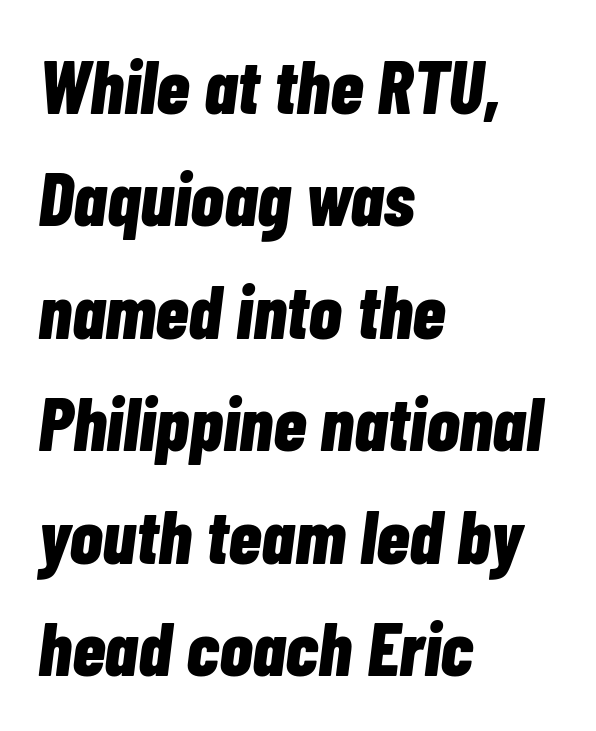
The image shows 76 px bold, condensed type, italic (leaning right); set left-aligned, normal line spacing (1.48x), normal letter spacing, not underlined; low stroke contrast and a medium x-height.
